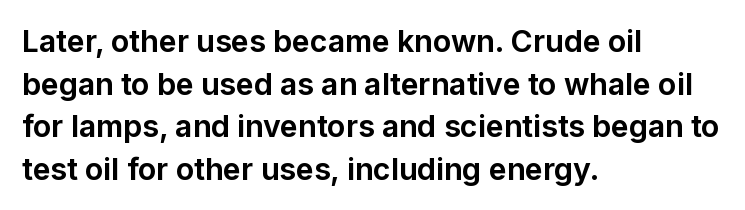
{"serif": "no", "italic": "no", "bold": "yes", "weight": "bold", "width": "normal", "stroke_contrast": "low", "x_height": "medium", "monospaced": "no", "underline": "no", "align": "left", "line_spacing": "normal", "line_spacing_ratio": 1.42, "letter_spacing": "normal", "letter_spacing_em": 0.0, "glyph_px": 30}
